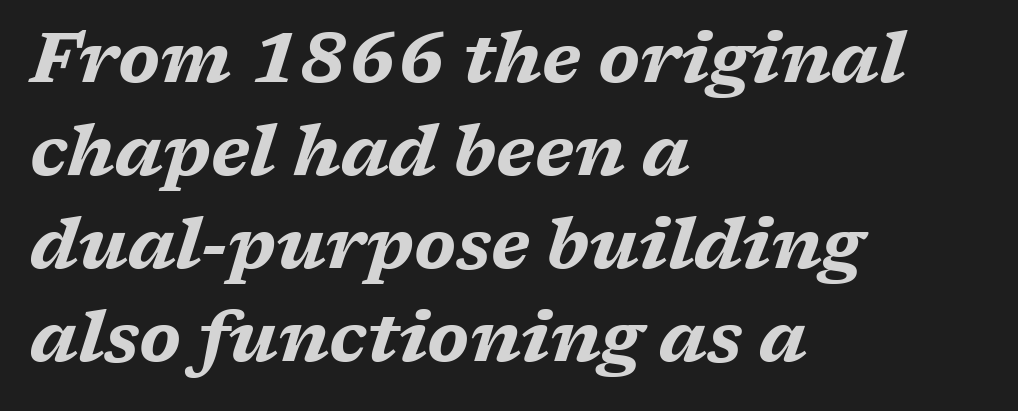
{"italic": "yes", "lean": "right", "slant_degrees": 17, "bold": "yes", "weight": "bold", "width": "wide", "stroke_contrast": "medium", "x_height": "medium", "monospaced": "no", "underline": "no", "align": "left", "line_spacing": "normal", "line_spacing_ratio": 1.33, "letter_spacing": "normal", "letter_spacing_em": 0.0, "glyph_px": 70}
